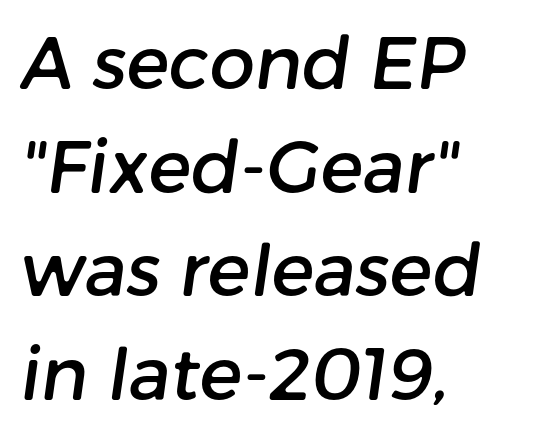
Q: Is the typeface a serif or a sans-serif typeface? A: Sans-serif.
Q: Is the text underlined? A: No.
Q: How is the paragraph aligned? A: Left-aligned.
Q: Is the spacing between letters normal or unusually wide? A: Normal.
Q: Is the spacing between lines tight, normal or loose? A: Normal.
Q: Width (condensed, normal, or wide)? A: Normal.
Q: Stroke contrast? A: Low.
Q: x-height? A: Medium.
Q: Monospaced? A: No.
